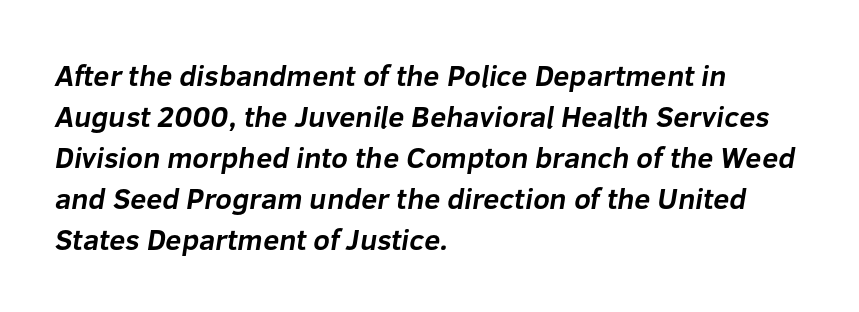
The rendering anchors every line to the left-hand side. The letters advance in unequal steps, a hallmark of proportional type. Weight: bold. The letters sit at their default tracking, neither squeezed nor spread. In terms of leading, this rendering sits right in the middle. A sans-serif font was chosen for this passage.
